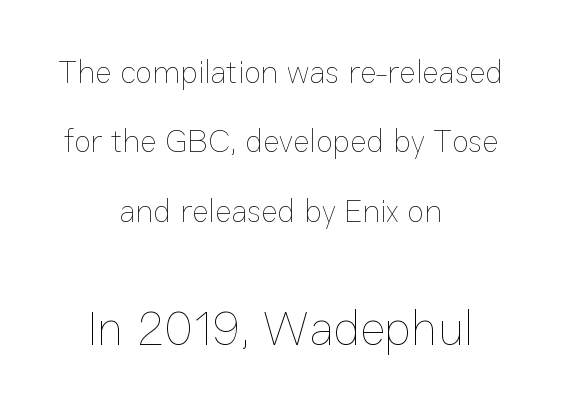
Q: Is the text bold? A: No.
Q: Is the text italic (slanted)? A: No, it is upright.
Q: Is the text underlined? A: No.
Q: How is the paragraph aligned? A: Centered.
Q: Is the spacing between letters normal or unusually wide? A: Normal.
Q: Is the spacing between lines tight, normal or loose? A: Loose.
Q: Which block of text is set in a larger size, the first (top) or the second (bottom)? A: The second (bottom) one.
Q: Width (condensed, normal, or wide)? A: Normal.
Q: Stroke contrast? A: Low.
Q: x-height? A: Medium.
Q: Monospaced? A: No.
